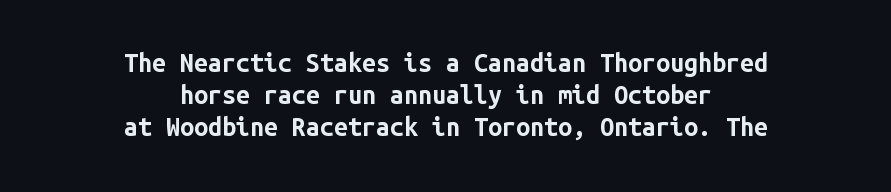
Q: Is the text bold? A: Yes.
Q: Is the text italic (slanted)? A: No, it is upright.
Q: Is the text underlined? A: No.
Q: How is the paragraph aligned? A: Centered.
Q: Is the spacing between letters normal or unusually wide? A: Normal.
Q: Is the spacing between lines tight, normal or loose? A: Normal.
